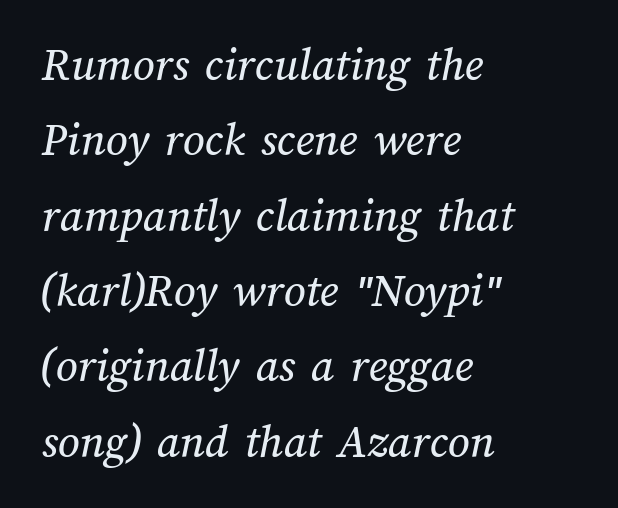
Only glyphs here, with clear space below each row. Horizontal bands of white between lines are of average thickness. The passage shown is typed in a proportional face where columns would drift. This rendering uses left alignment, leaving the right contour irregular.
